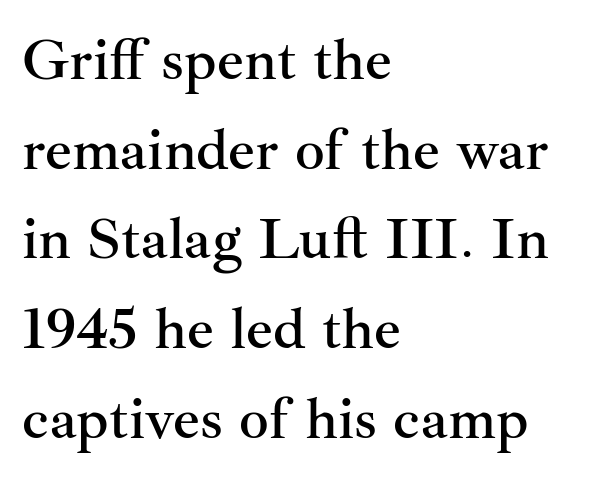
Each letter's strokes conclude with small projecting serifs. Unlike italic type, these characters show no tilt at all. The leading is moderate, giving the passage an even texture. Tracking value appears to be zero — textbook default spacing. Looks like regular typesetting: each glyph gets only the width it needs.
